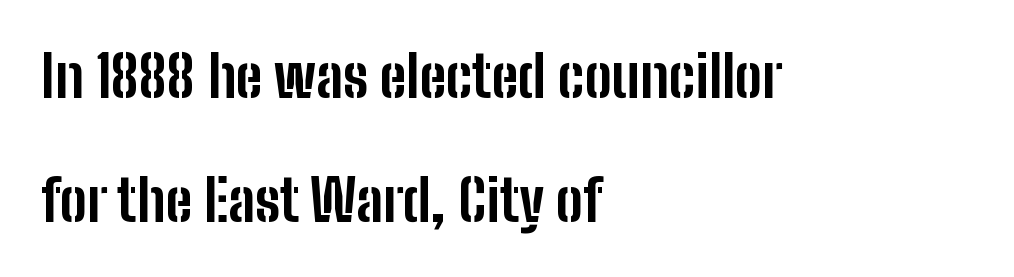
Q: Is the text bold? A: Yes.
Q: Is the text italic (slanted)? A: No, it is upright.
Q: Is the typeface a serif or a sans-serif typeface? A: Sans-serif.
Q: Is the text underlined? A: No.
Q: How is the paragraph aligned? A: Left-aligned.
Q: Is the spacing between letters normal or unusually wide? A: Normal.
Q: Is the spacing between lines tight, normal or loose? A: Loose.
Q: Width (condensed, normal, or wide)? A: Condensed.
Q: Stroke contrast? A: Low.
Q: x-height? A: Medium.
Q: Monospaced? A: No.
